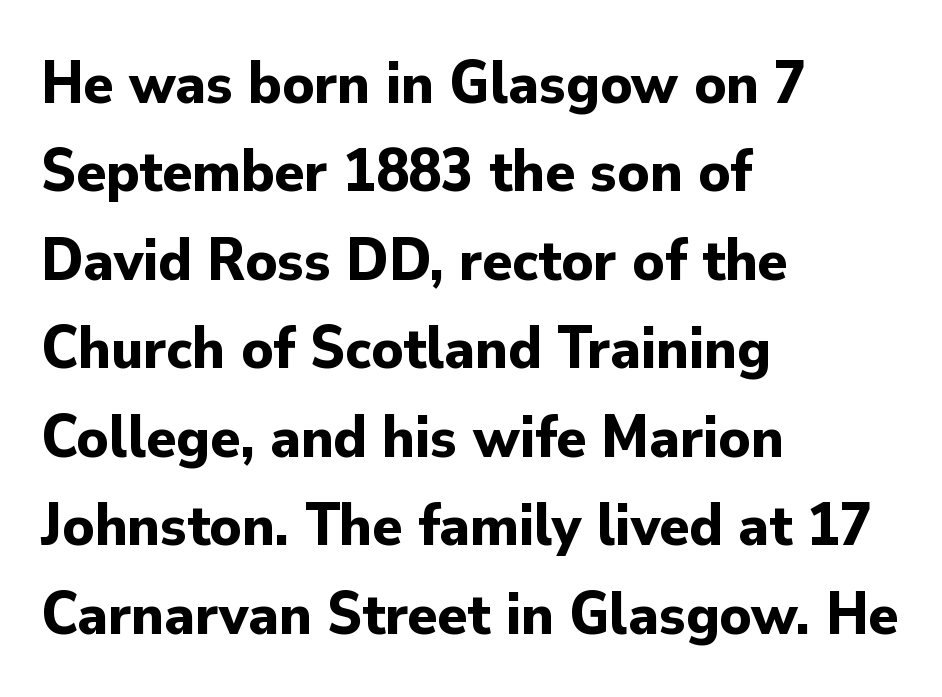
{"serif": "no", "italic": "no", "bold": "yes", "weight": "bold", "width": "normal", "stroke_contrast": "low", "x_height": "small", "monospaced": "no", "underline": "no", "align": "left", "line_spacing": "normal", "line_spacing_ratio": 1.45, "letter_spacing": "normal", "letter_spacing_em": 0.0, "glyph_px": 61}
